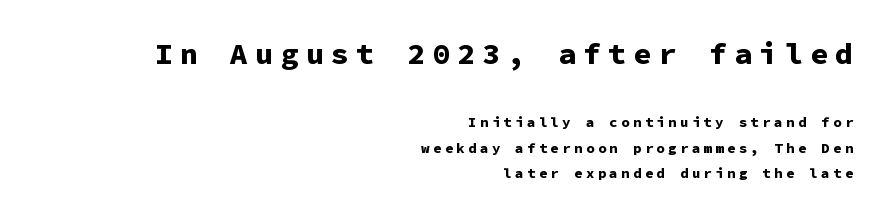
In terms of weight, the rendering is a true, heavy bold. Check under the words: just untouched page. The font's upright variant was chosen for this text. Unlike a traditional serif, this face leaves its strokes unadorned. Spacing verdict: monospaced, one width for all characters. The tracking reads as deliberately expanded to a designer's eye.
